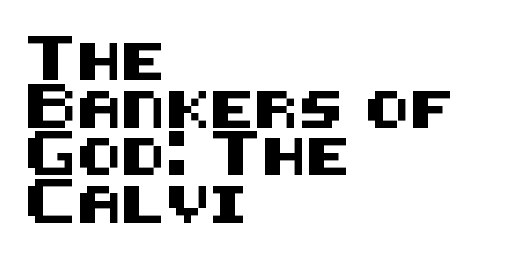
{"serif": "no", "italic": "no", "width": "normal", "stroke_contrast": "medium", "x_height": "large", "underline": "no", "align": "left", "line_spacing": "normal", "line_spacing_ratio": 1.29, "letter_spacing": "normal", "letter_spacing_em": 0.0, "glyph_px": 37}
